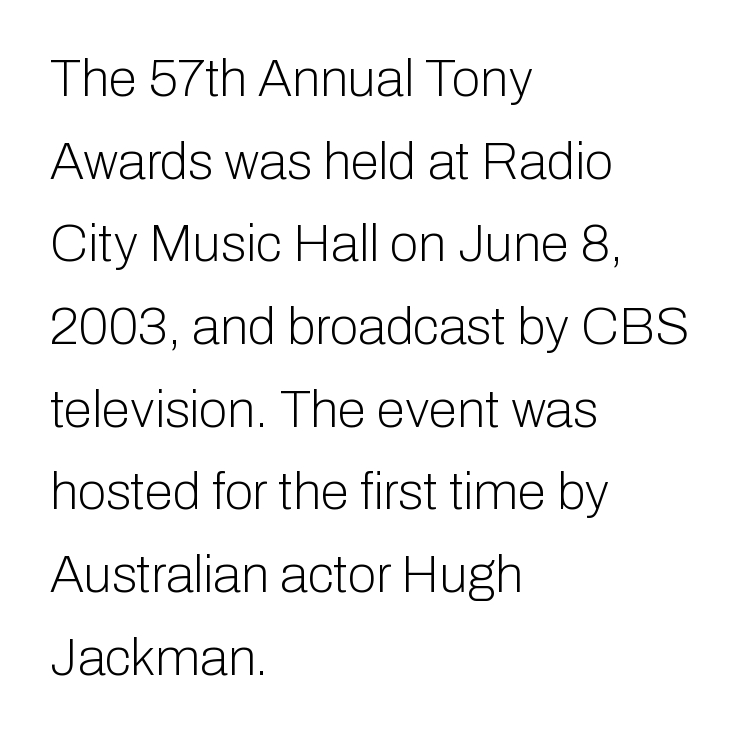
Leftover space on each line is placed entirely after the last word. This is roman type, the default non-slanted kind. The designer went with a sans here, leaving each stem footless. Whoever set this chose a conventional vertical rhythm.
